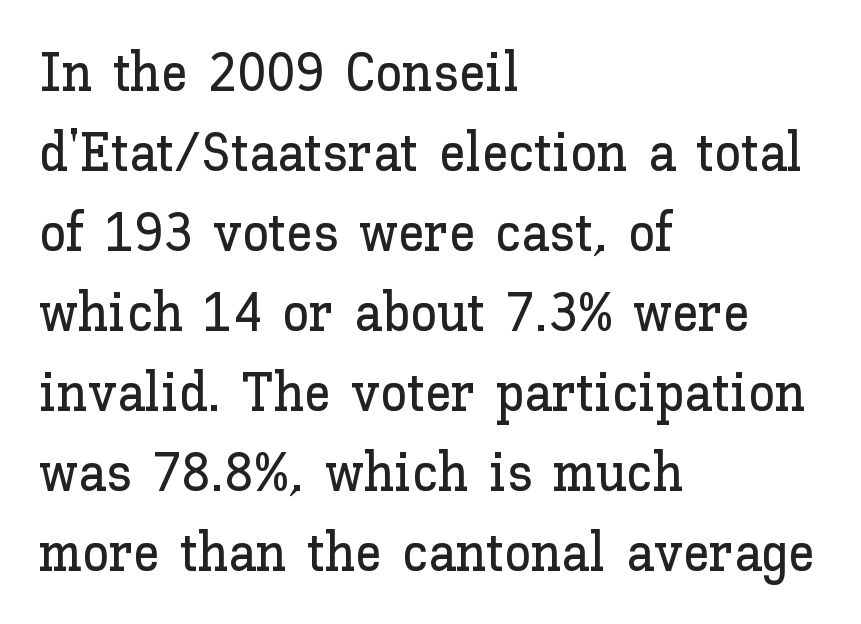
Q: Is the text italic (slanted)? A: No, it is upright.
Q: Is the text underlined? A: No.
Q: How is the paragraph aligned? A: Left-aligned.
Q: Is the spacing between letters normal or unusually wide? A: Normal.
Q: Is the spacing between lines tight, normal or loose? A: Normal.
Q: Width (condensed, normal, or wide)? A: Normal.
Q: Stroke contrast? A: Low.
Q: x-height? A: Medium.
Q: Monospaced? A: No.
